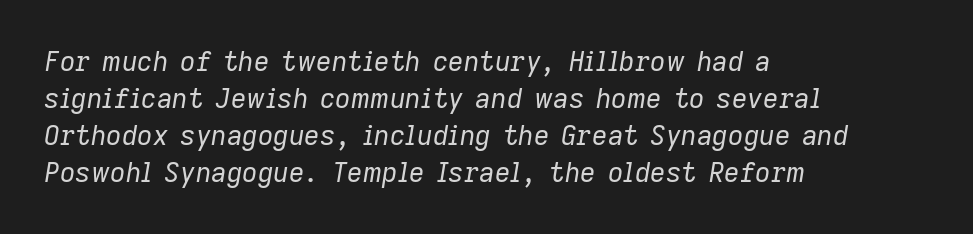
The rag falls on the right side of this text block. What stands out about the letter spacing? Nothing — it is the standard amount. Yep, that's italic — everything's leaning. The characters are drawn with everyday or finer stroke widths. Is there much room between lines? A standard amount, neither cramped nor airy.
